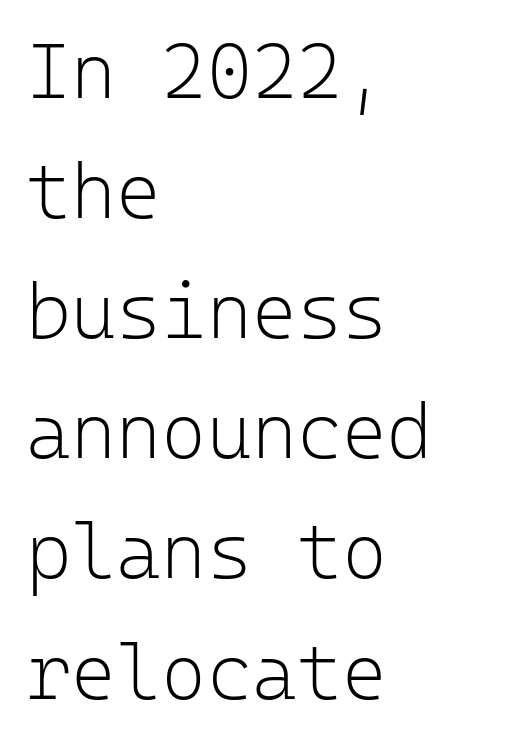
The image shows 77 px light sans-serif type, upright, monospaced; set left-aligned, normal line spacing (1.56x), normal letter spacing, not underlined; low stroke contrast and a medium x-height.
